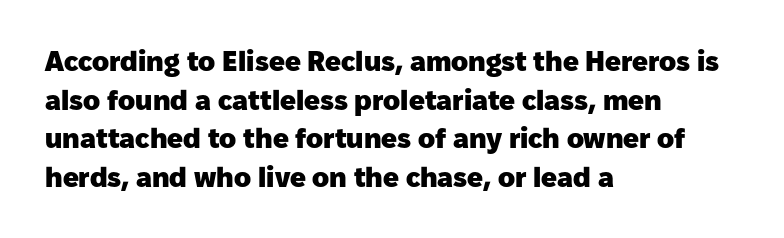
Where is the straight margin? On the left. Looks like regular typesetting: each glyph gets only the width it needs. The space between consecutive lines is moderate. Short note: letters normally spaced. These lines carry a lot of weight — the face is fully bold.
